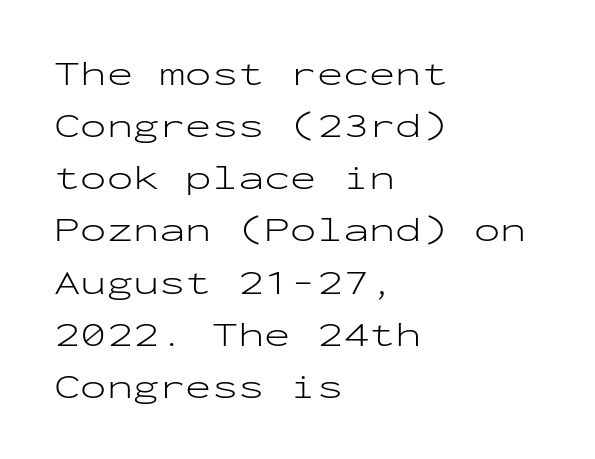
The image shows 35 px light, wide sans-serif type, upright, monospaced; set left-aligned, normal line spacing (1.49x), normal letter spacing, not underlined; low stroke contrast and a medium x-height.
